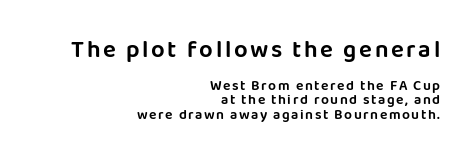
Q: Is the text italic (slanted)? A: No, it is upright.
Q: Is the text underlined? A: No.
Q: How is the paragraph aligned? A: Right-aligned.
Q: Is the spacing between lines tight, normal or loose? A: Tight.
Q: Which block of text is set in a larger size, the first (top) or the second (bottom)? A: The first (top) one.
